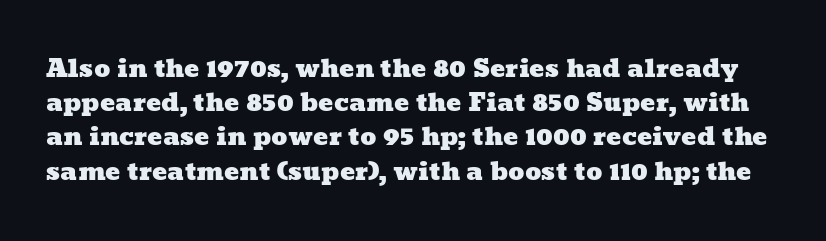
The image shows 25 px text type; set normal line spacing (1.37x), normal letter spacing, not underlined.
